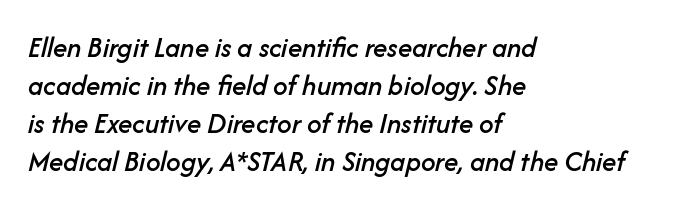
Q: Is the text italic (slanted)? A: Yes, it leans right by about 14 degrees.
Q: Is the text underlined? A: No.
Q: How is the paragraph aligned? A: Left-aligned.
Q: Is the spacing between letters normal or unusually wide? A: Normal.
Q: Is the spacing between lines tight, normal or loose? A: Normal.
Q: Width (condensed, normal, or wide)? A: Normal.
Q: Stroke contrast? A: Low.
Q: x-height? A: Medium.
Q: Monospaced? A: No.
